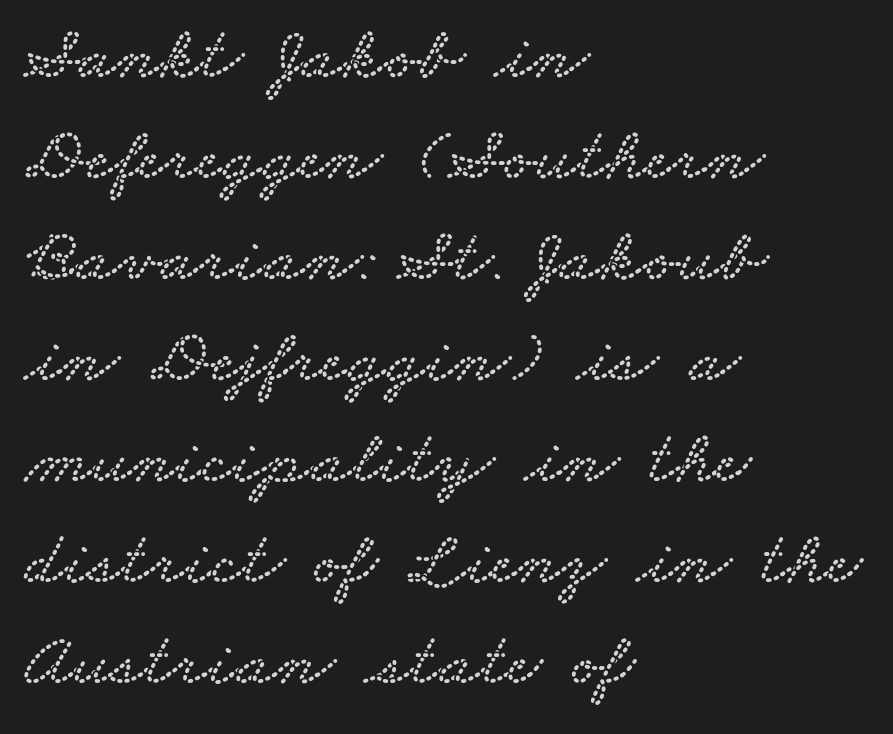
The lines sit at an ordinary, default distance from one another. Short note: letters normally spaced. The ragged edge is on the right, which tells us the setting is flush left. The font family rendered here belongs to the serif group. Descenders are the only things crossing below the line. Character widths vary here, with narrow letters taking less room than wide ones.
